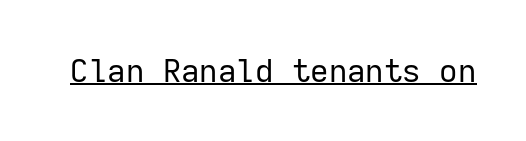
Q: Is the text bold? A: No.
Q: Is the text italic (slanted)? A: No, it is upright.
Q: Is the typeface a serif or a sans-serif typeface? A: Sans-serif.
Q: Is the text underlined? A: Yes.
Q: Is the spacing between letters normal or unusually wide? A: Normal.
Q: Width (condensed, normal, or wide)? A: Normal.
Q: Stroke contrast? A: Low.
Q: x-height? A: Medium.
Q: Monospaced? A: Yes.
